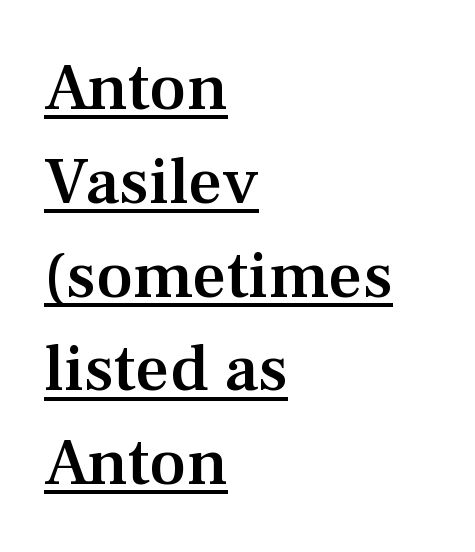
Q: Is the text bold? A: Semi-bold.
Q: Is the text italic (slanted)? A: No, it is upright.
Q: Is the typeface a serif or a sans-serif typeface? A: Serif.
Q: Is the text underlined? A: Yes.
Q: How is the paragraph aligned? A: Left-aligned.
Q: Is the spacing between letters normal or unusually wide? A: Normal.
Q: Is the spacing between lines tight, normal or loose? A: Normal.
Q: Width (condensed, normal, or wide)? A: Normal.
Q: Stroke contrast? A: Medium.
Q: x-height? A: Medium.
Q: Monospaced? A: No.
